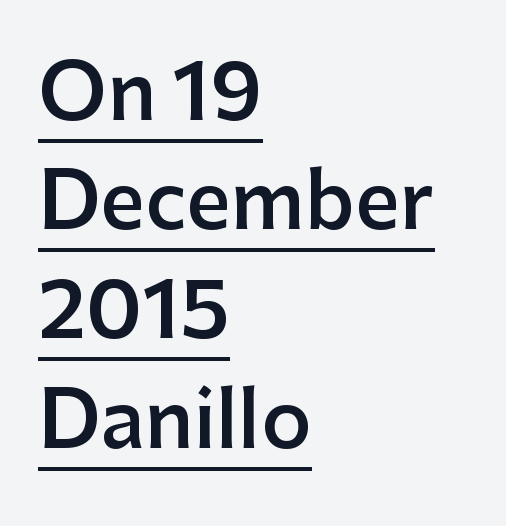
{"serif": "no", "italic": "no", "bold": "semi", "weight": "semibold", "width": "normal", "stroke_contrast": "low", "x_height": "medium", "monospaced": "no", "underline": "yes", "align": "left", "line_spacing": "normal", "line_spacing_ratio": 1.4, "letter_spacing": "normal", "letter_spacing_em": 0.0, "glyph_px": 78}
